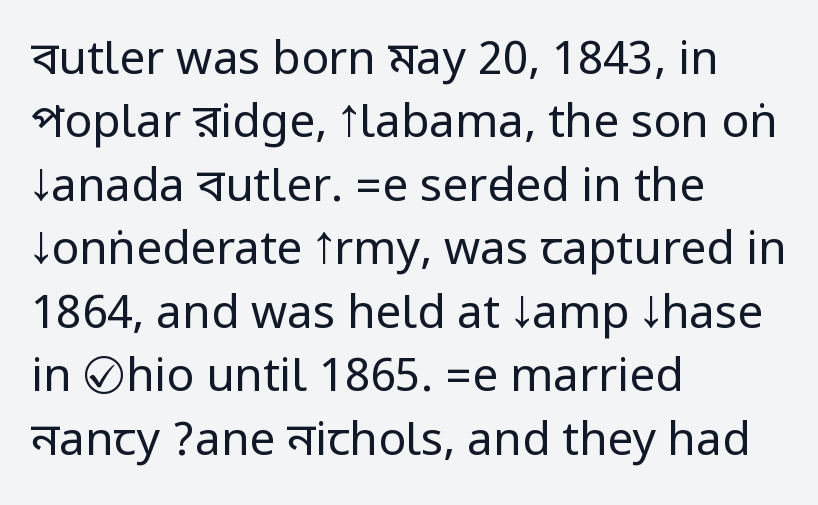
The image shows 46 px regular-weight, condensed sans-serif type, upright; set left-aligned, normal line spacing (1.38x), normal letter spacing, not underlined; low stroke contrast.
